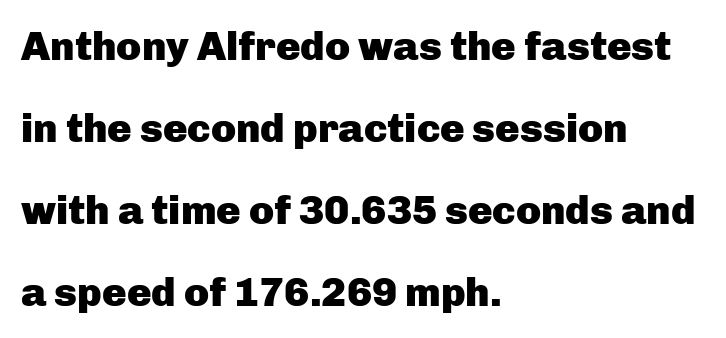
The image shows 41 px heavy sans-serif type, upright; set left-aligned, loose line spacing (2.0x), normal letter spacing, not underlined; low stroke contrast and a medium x-height.
